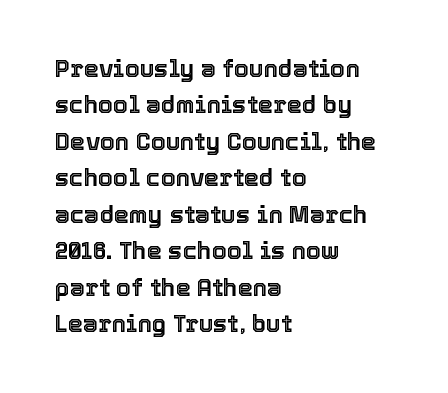
Q: Is the text italic (slanted)? A: No, it is upright.
Q: Is the text underlined? A: No.
Q: How is the paragraph aligned? A: Left-aligned.
Q: Is the spacing between letters normal or unusually wide? A: Normal.
Q: Is the spacing between lines tight, normal or loose? A: Normal.
